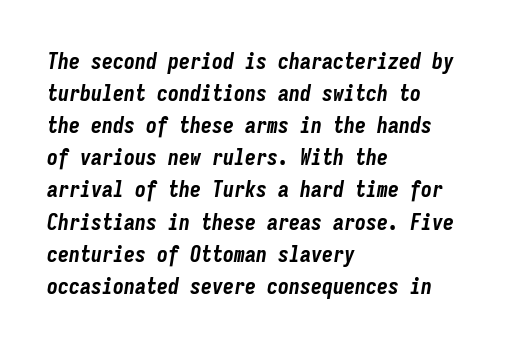
Q: Is the text bold? A: Yes.
Q: Is the text italic (slanted)? A: Yes, it leans right by about 9 degrees.
Q: Is the text underlined? A: No.
Q: How is the paragraph aligned? A: Left-aligned.
Q: Is the spacing between letters normal or unusually wide? A: Normal.
Q: Is the spacing between lines tight, normal or loose? A: Normal.
